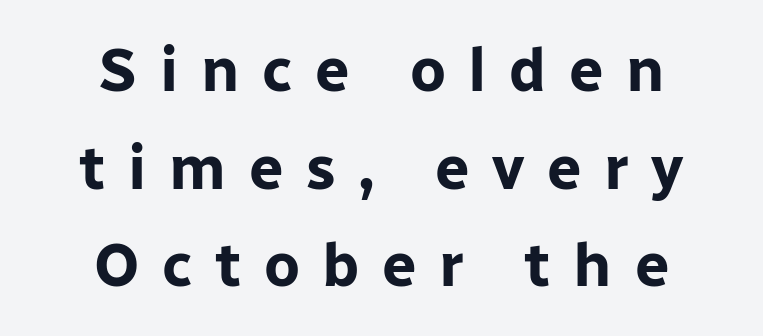
{"serif": "no", "italic": "no", "bold": "yes", "weight": "bold", "width": "normal", "stroke_contrast": "low", "x_height": "medium", "monospaced": "no", "underline": "no", "align": "center", "line_spacing": "normal", "line_spacing_ratio": 1.6, "letter_spacing": "wide", "letter_spacing_em": 0.37, "glyph_px": 61}
